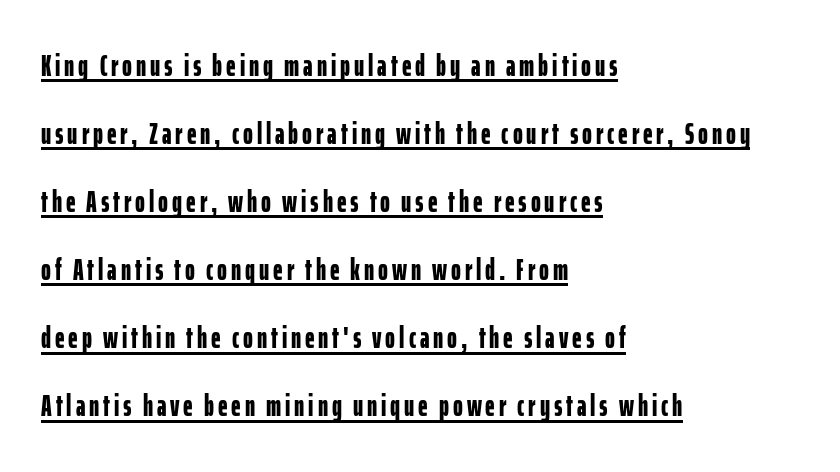
Looks like regular typesetting: each glyph gets only the width it needs. The words here are underlined. A sans-serif font was chosen for this passage. Typographic density is high because the face is bold.
